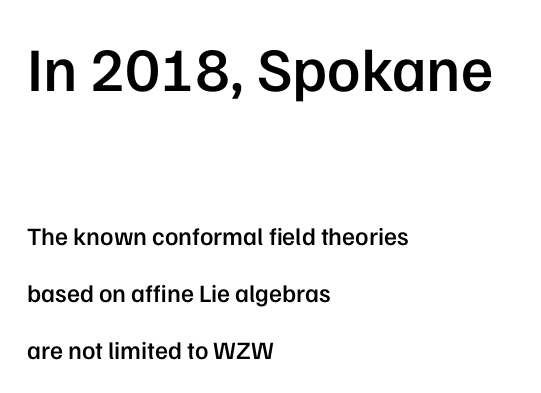
This is the in-between weight designers call semibold or demi. Proportional: the letters do not fall into vertical columns. The type is set solid horizontally, with unmodified tracking. Posture: straight, roman, zero tilt. The ragged edge is on the right, which tells us the setting is flush left. A typesetter would call this leading open, well beyond the default.
